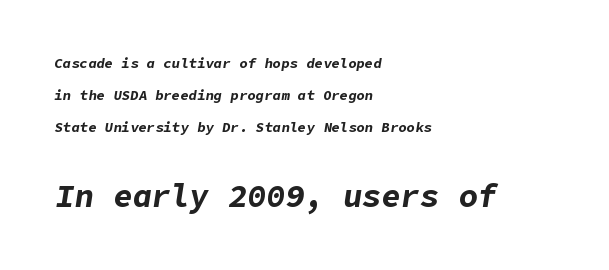
The image shows 32 px bold type, italic (leaning right); set left-aligned, loose line spacing (2.27x), normal letter spacing, not underlined; the second (bottom) block is 2.29x larger; low stroke contrast and a medium x-height.
